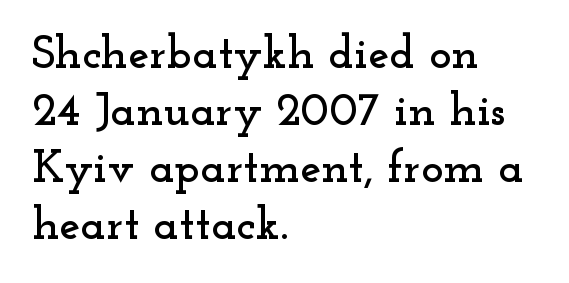
The letters carry serifs — small finishing strokes at the ends of their stems. Between one letter and the next there's only the usual sliver of space. Anything drawn beneath the words? Only blank space. Nope, not italic — everything's standing straight. Which margin do the lines hug? The left one — the right edge is uneven. Proportional: the letters do not fall into vertical columns.
